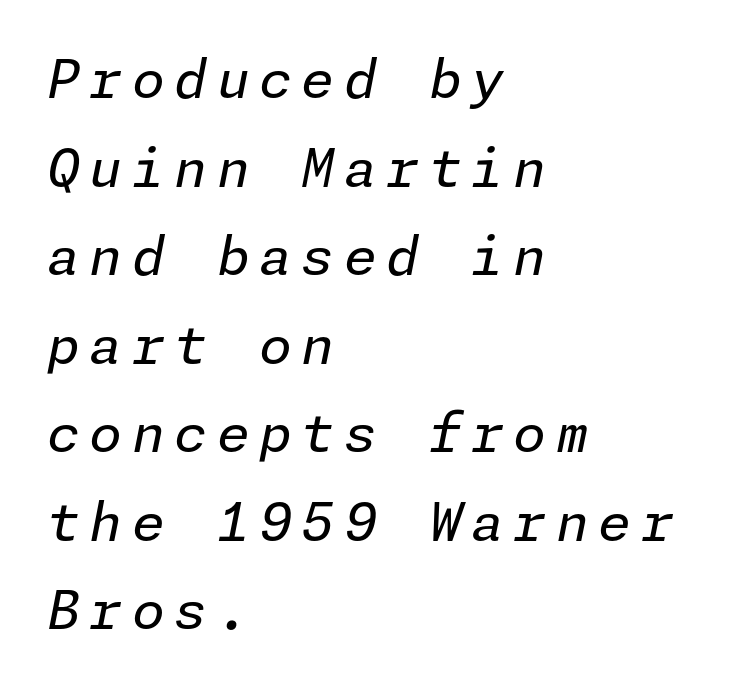
Q: Is the text bold? A: No.
Q: Is the text italic (slanted)? A: Yes, it leans right by about 11 degrees.
Q: Is the text underlined? A: No.
Q: How is the paragraph aligned? A: Left-aligned.
Q: Is the spacing between lines tight, normal or loose? A: Normal.
Q: Width (condensed, normal, or wide)? A: Normal.
Q: Stroke contrast? A: Low.
Q: x-height? A: Medium.
